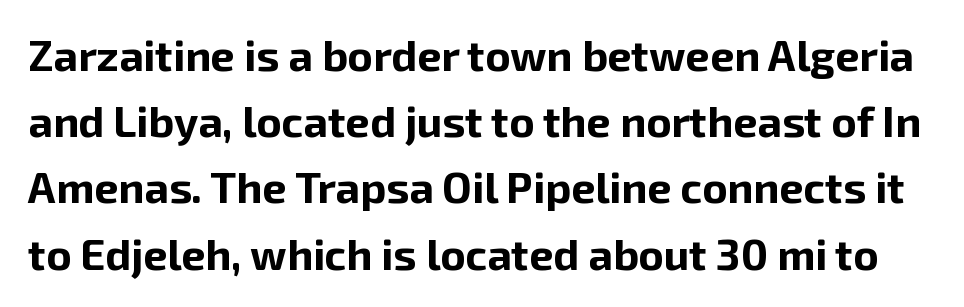
Q: Is the text bold? A: Yes.
Q: Is the text italic (slanted)? A: No, it is upright.
Q: Is the typeface a serif or a sans-serif typeface? A: Sans-serif.
Q: Is the text underlined? A: No.
Q: Is the spacing between letters normal or unusually wide? A: Normal.
Q: Is the spacing between lines tight, normal or loose? A: Normal.
Q: Width (condensed, normal, or wide)? A: Normal.
Q: Stroke contrast? A: Low.
Q: x-height? A: Medium.
Q: Monospaced? A: No.
